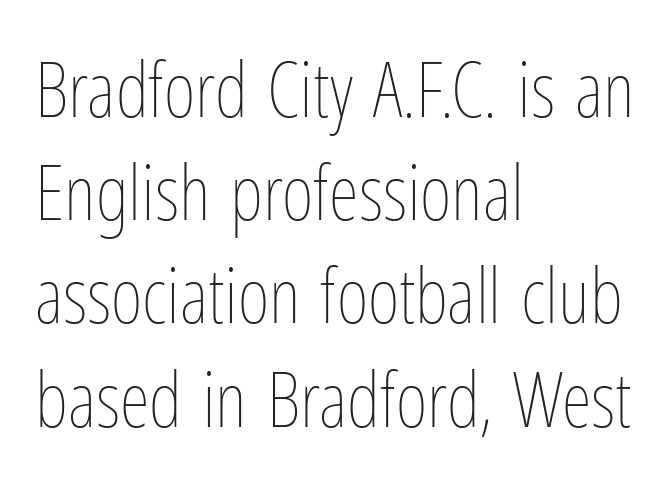
{"italic": "no", "bold": "no", "weight": "thin", "width": "condensed", "stroke_contrast": "low", "x_height": "medium", "monospaced": "no", "underline": "no", "align": "left", "line_spacing": "normal", "line_spacing_ratio": 1.34, "letter_spacing": "normal", "letter_spacing_em": 0.0, "glyph_px": 77}
